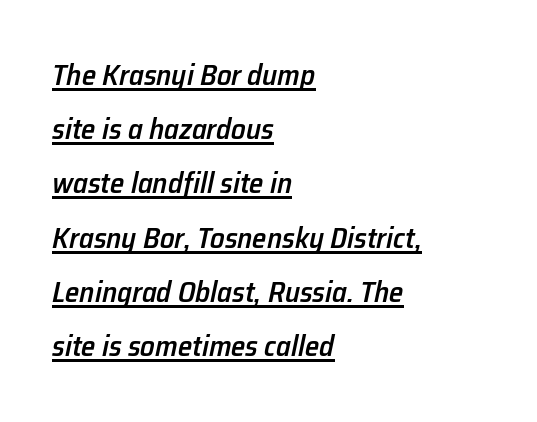
Q: Is the text bold? A: Semi-bold.
Q: Is the text italic (slanted)? A: Yes, it leans right by about 12 degrees.
Q: Is the text underlined? A: Yes.
Q: How is the paragraph aligned? A: Left-aligned.
Q: Is the spacing between letters normal or unusually wide? A: Normal.
Q: Width (condensed, normal, or wide)? A: Normal.
Q: Stroke contrast? A: Low.
Q: x-height? A: Medium.
Q: Monospaced? A: No.
